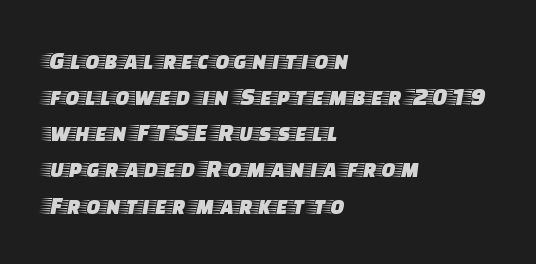
{"underline": "no", "align": "left", "line_spacing": "normal", "line_spacing_ratio": 1.39, "letter_spacing": "normal", "letter_spacing_em": 0.0, "glyph_px": 26}
